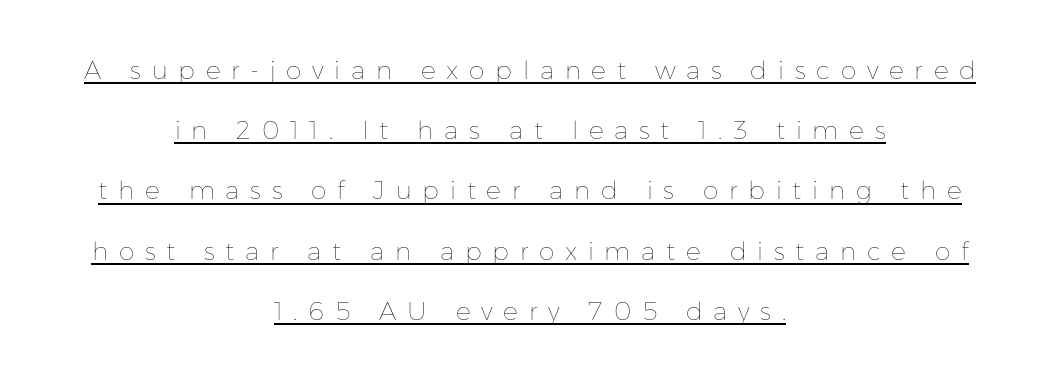
The paragraph shown floats in the horizontal middle. Is the stroke heavy? The answer is a plain regular-or-lighter. The typesetter has applied underlining to the passage shown. In terms of posture, this sample is upright. Short note: letters widely spaced.
